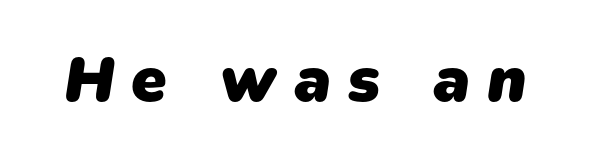
The image shows 64 px heavy sans-serif type; set unusually wide letter spacing (+0.26 em), not underlined; low stroke contrast and a medium x-height.
